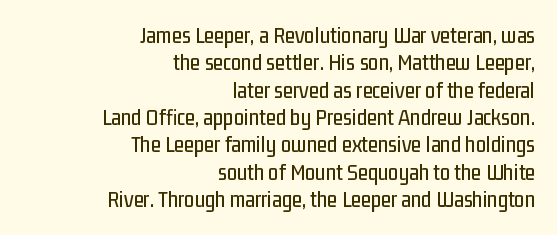
{"italic": "no", "underline": "no", "align": "right", "line_spacing_ratio": 1.19, "letter_spacing": "normal", "letter_spacing_em": 0.0, "glyph_px": 23}
